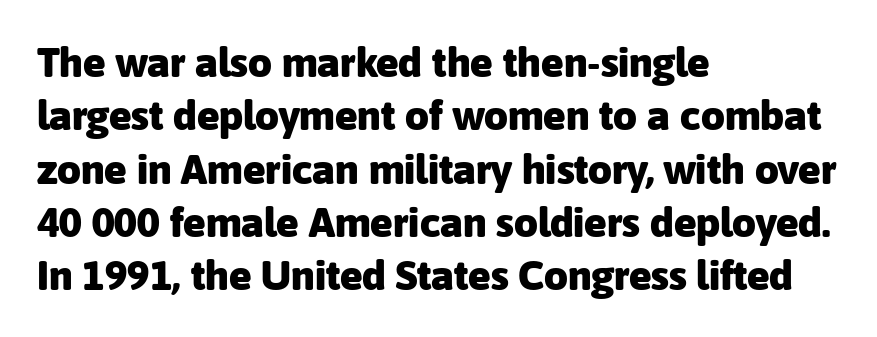
{"serif": "no", "italic": "no", "bold": "yes", "weight": "heavy", "width": "normal", "stroke_contrast": "low", "x_height": "medium", "monospaced": "no", "underline": "no", "align": "left", "line_spacing": "normal", "line_spacing_ratio": 1.27, "letter_spacing": "normal", "letter_spacing_em": 0.0, "glyph_px": 42}
